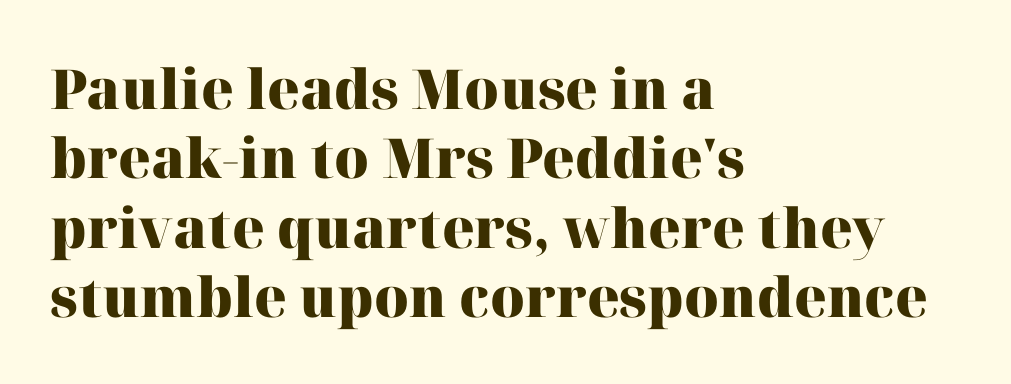
The image shows 55 px heavy serif type, upright; set left-aligned, normal line spacing (1.26x), normal letter spacing, not underlined; high stroke contrast and a medium x-height.
